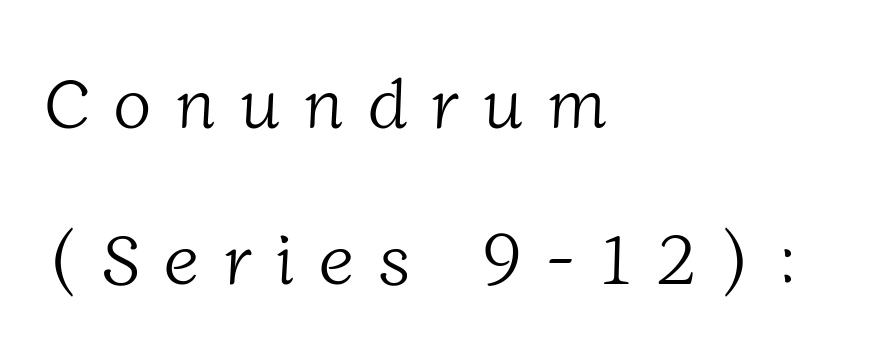
The font is comparable to plain body text, perhaps lighter. The type is letterspaced generously, with wide tracking. These lines are set flush left with a ragged right edge. Each letter's strokes conclude with small projecting serifs. The face used here is proportionally spaced, like ordinary book or web type.
